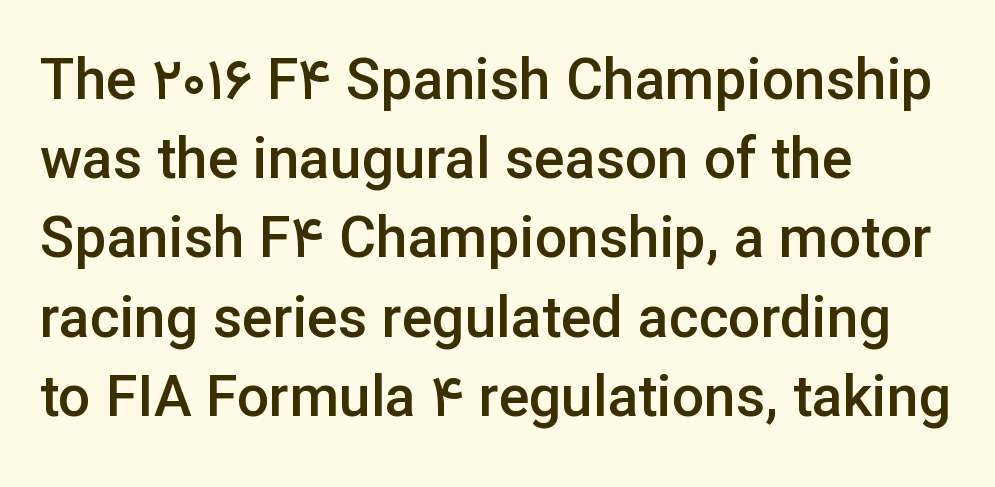
Q: Is the text bold? A: Semi-bold.
Q: Is the text italic (slanted)? A: No, it is upright.
Q: Is the typeface a serif or a sans-serif typeface? A: Sans-serif.
Q: Is the text underlined? A: No.
Q: How is the paragraph aligned? A: Left-aligned.
Q: Is the spacing between letters normal or unusually wide? A: Normal.
Q: Is the spacing between lines tight, normal or loose? A: Normal.
Q: Width (condensed, normal, or wide)? A: Normal.
Q: Stroke contrast? A: Low.
Q: x-height? A: Medium.
Q: Monospaced? A: No.
